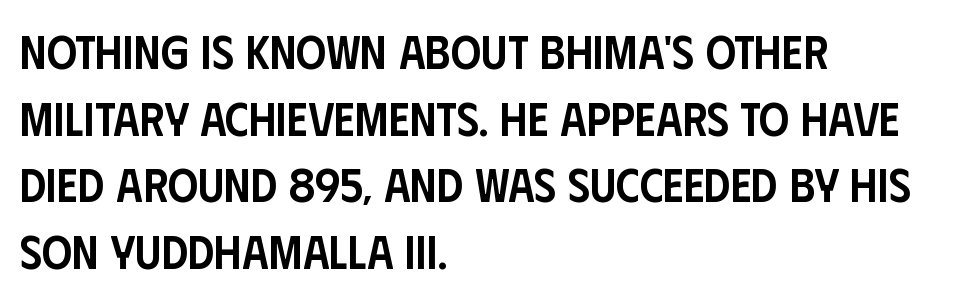
Q: Is the text bold? A: Semi-bold.
Q: Is the text italic (slanted)? A: No, it is upright.
Q: Is the typeface a serif or a sans-serif typeface? A: Sans-serif.
Q: Is the text underlined? A: No.
Q: How is the paragraph aligned? A: Left-aligned.
Q: Is the spacing between letters normal or unusually wide? A: Normal.
Q: Is the spacing between lines tight, normal or loose? A: Normal.
Q: Width (condensed, normal, or wide)? A: Condensed.
Q: Stroke contrast? A: Low.
Q: x-height? A: Large.
Q: Monospaced? A: No.
